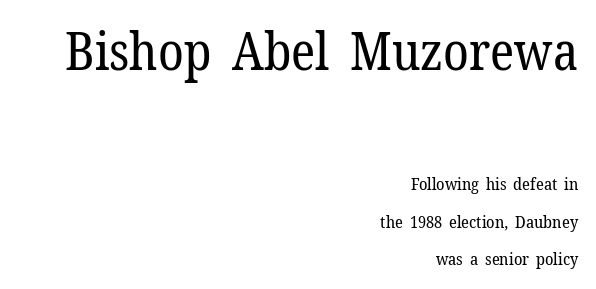
The image shows 52 px regular-weight serif type, upright; set right-aligned, loose line spacing (2.19x), normal letter spacing, not underlined; the first (top) block is 3.06x larger; low stroke contrast and a medium x-height.
